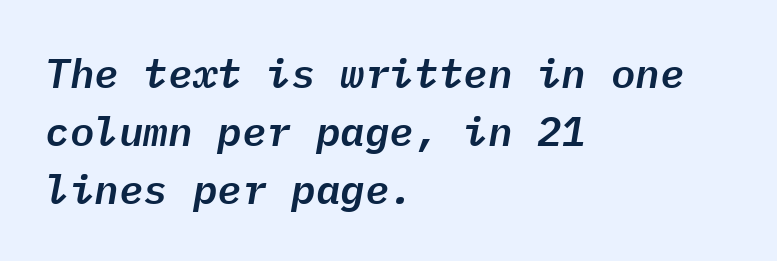
Q: Is the text italic (slanted)? A: Yes, it leans right by about 9 degrees.
Q: Is the text underlined? A: No.
Q: How is the paragraph aligned? A: Left-aligned.
Q: Is the spacing between letters normal or unusually wide? A: Normal.
Q: Is the spacing between lines tight, normal or loose? A: Normal.
Q: Width (condensed, normal, or wide)? A: Normal.
Q: Stroke contrast? A: Low.
Q: x-height? A: Medium.
Q: Monospaced? A: Yes.
